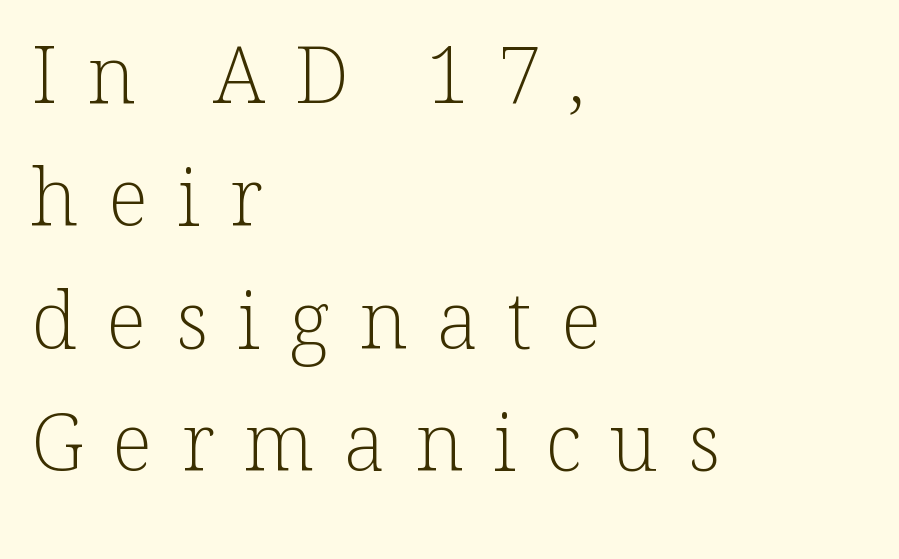
One-word summary of the alignment: left. Each stroke keeps to a modest, everyday thickness or less. These lines were composed using upright roman letters. Is this a fixed-width face? No — the glyphs have proportional, varying widths.
